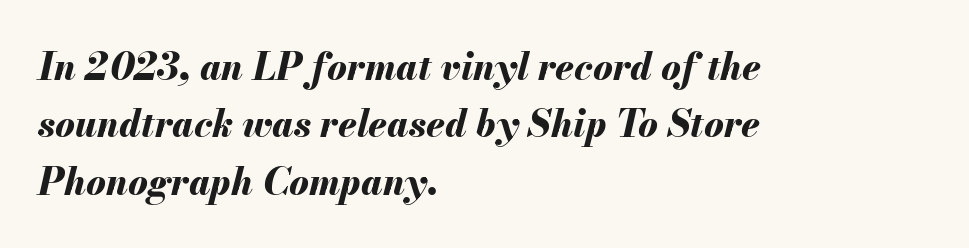
The image shows 37 px bold type, italic (leaning right); set left-aligned, normal line spacing (1.55x), normal letter spacing, not underlined; medium stroke contrast and a small x-height.
